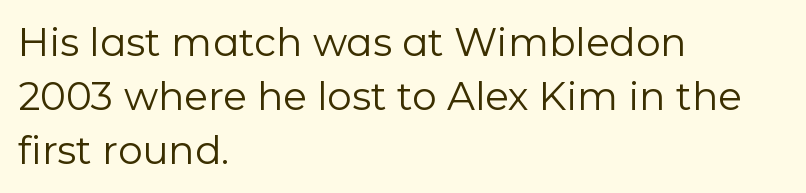
The font is comparable to plain body text, perhaps lighter. The baseline area is clear. Observe the absence of serifs on each vertical stroke in this sample. Think of a printed novel: that variable character pitch is what you see here. The axis of the letterforms is exactly vertical. Every row of glyphs begins at an identical x-position on the left.
